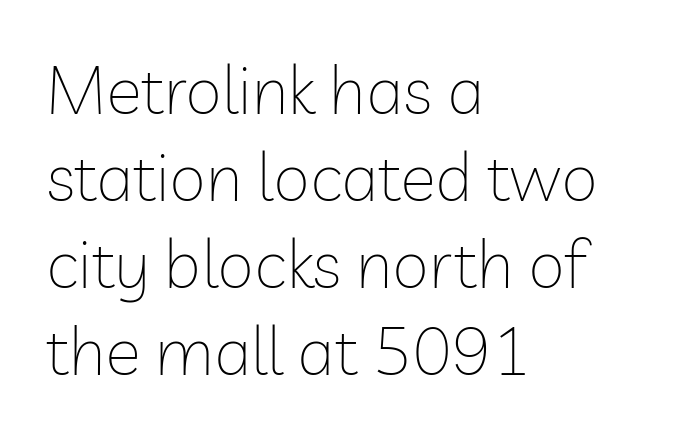
The image shows 67 px thin sans-serif type, upright; set left-aligned, normal line spacing (1.3x), normal letter spacing, not underlined; low stroke contrast and a medium x-height.
